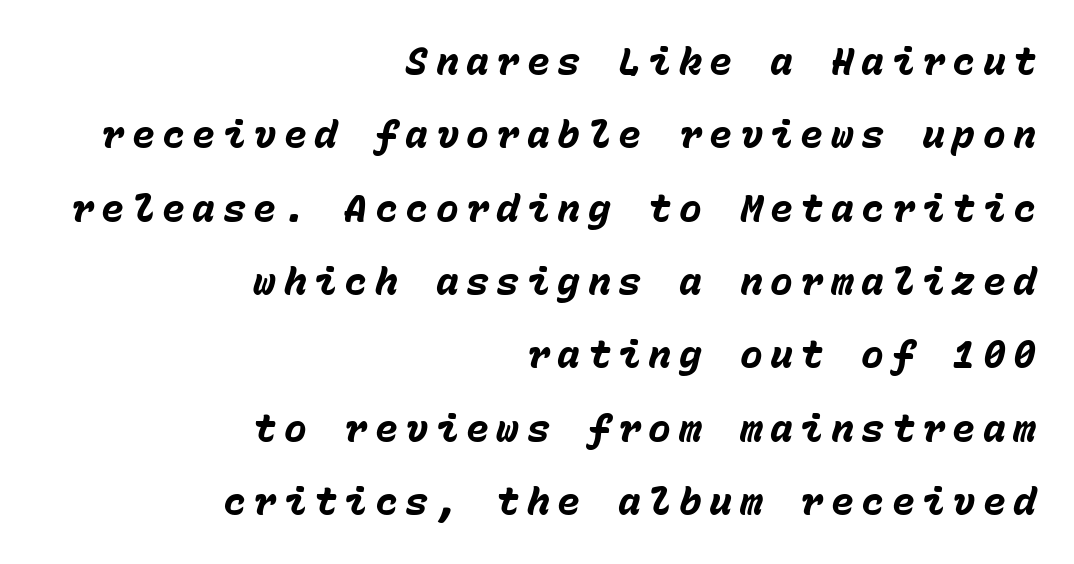
Short note: letters widely spaced. How heavy is the stroke? Heavy — this is a bold. If you drew a line through each stem, it would be angled. Visually the block forms a straight wall on the right and a jagged coastline on the left. What's the leading like? Stretched, with rows far apart.
